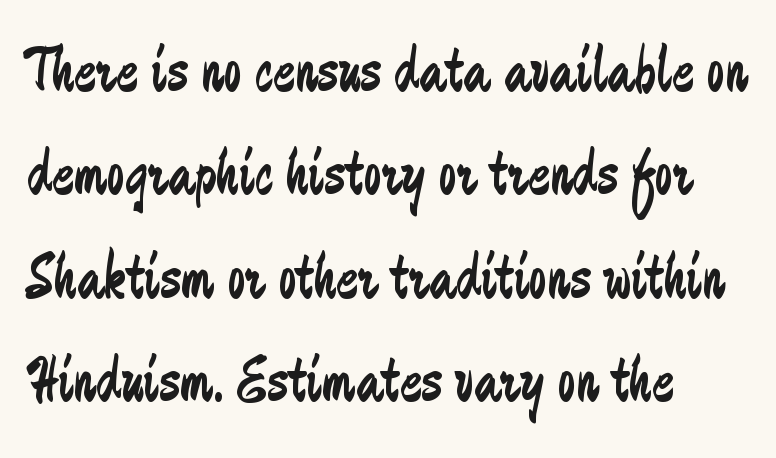
Q: Is the text bold? A: No.
Q: Is the text italic (slanted)? A: Yes.
Q: Is the typeface a serif or a sans-serif typeface? A: Sans-serif.
Q: Is the text underlined? A: No.
Q: How is the paragraph aligned? A: Left-aligned.
Q: Is the spacing between letters normal or unusually wide? A: Normal.
Q: Is the spacing between lines tight, normal or loose? A: Normal.
Q: Width (condensed, normal, or wide)? A: Condensed.
Q: Stroke contrast? A: Low.
Q: x-height? A: Small.
Q: Monospaced? A: No.
